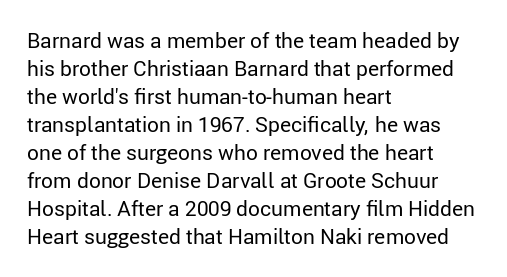
Q: Is the text bold? A: No.
Q: Is the text italic (slanted)? A: No, it is upright.
Q: Is the text underlined? A: No.
Q: How is the paragraph aligned? A: Left-aligned.
Q: Is the spacing between letters normal or unusually wide? A: Normal.
Q: Is the spacing between lines tight, normal or loose? A: Normal.
